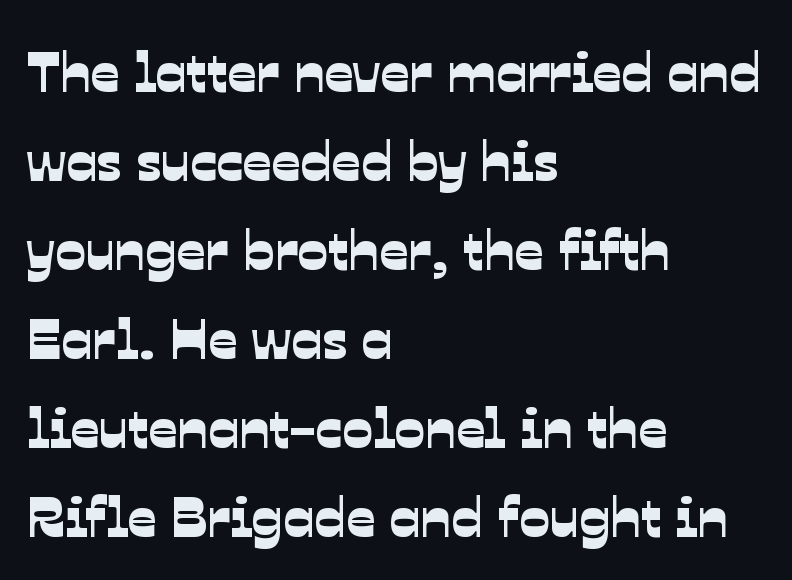
Q: Is the typeface a serif or a sans-serif typeface? A: Sans-serif.
Q: Is the text underlined? A: No.
Q: How is the paragraph aligned? A: Left-aligned.
Q: Is the spacing between letters normal or unusually wide? A: Normal.
Q: Is the spacing between lines tight, normal or loose? A: Normal.
Q: Width (condensed, normal, or wide)? A: Normal.
Q: Stroke contrast? A: Low.
Q: x-height? A: Medium.
Q: Monospaced? A: No.
